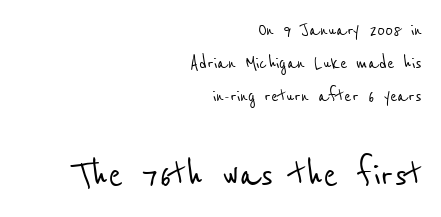
The image shows 44 px condensed sans-serif type; set right-aligned, normal line spacing (1.51x), normal letter spacing, not underlined; the second (bottom) block is 2.0x larger; low stroke contrast and a medium x-height.
